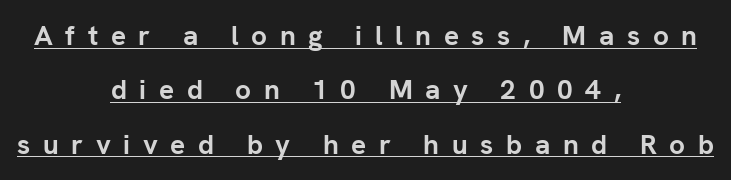
Q: Is the text bold? A: Yes.
Q: Is the text italic (slanted)? A: No, it is upright.
Q: Is the typeface a serif or a sans-serif typeface? A: Sans-serif.
Q: Is the text underlined? A: Yes.
Q: How is the paragraph aligned? A: Centered.
Q: Is the spacing between letters normal or unusually wide? A: Unusually wide.
Q: Is the spacing between lines tight, normal or loose? A: Loose.
Q: Width (condensed, normal, or wide)? A: Normal.
Q: Stroke contrast? A: Low.
Q: x-height? A: Medium.
Q: Monospaced? A: No.
